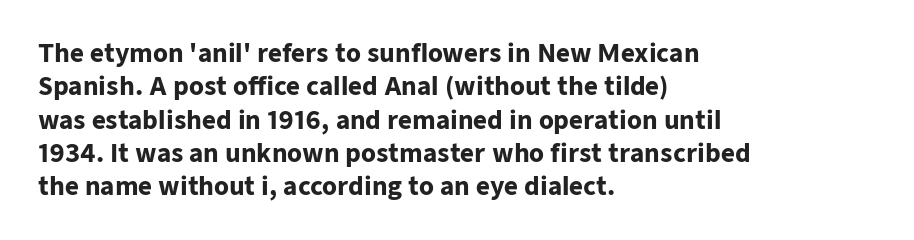
{"italic": "no", "bold": "yes", "underline": "no", "align": "left", "line_spacing": "normal", "line_spacing_ratio": 1.39, "letter_spacing": "normal", "letter_spacing_em": 0.0, "glyph_px": 24}
